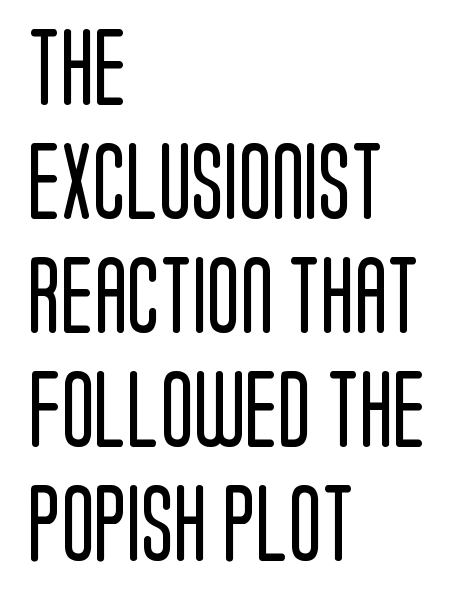
One glance says typical: line gaps are just what's usual. A typesetter would mark this as roman, not italic. The letters look calm and open, with moderate or lighter stems. Clear beneath every line of the passage. In terms of letterform style, serifs are entirely absent. The rendering uses natural spacing where letterforms have individual widths.
